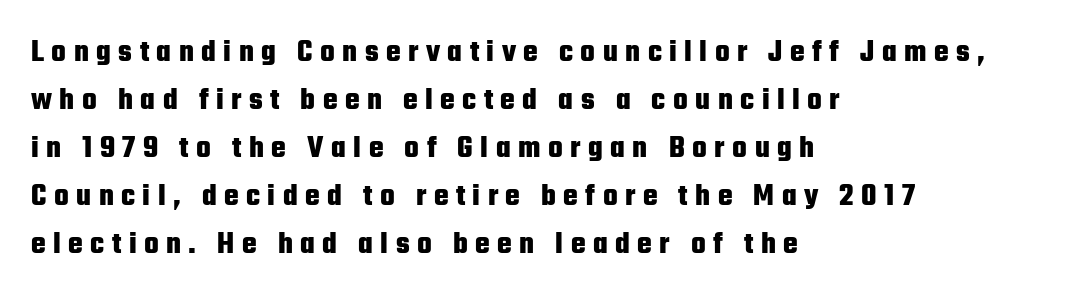
Regarding leading, the lines here are spaced in the standard way. Weight check: bold — yes, fully. The type family on display is of the sans-serif kind. All the whitespace from short lines collects on the right. Note the varied advance widths — an 'i' is clearly narrower than an 'm'.
